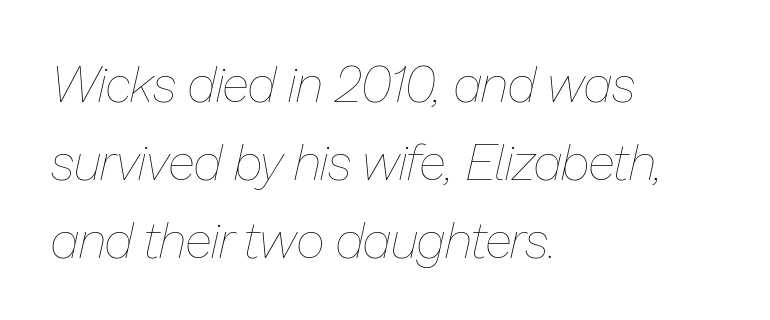
The image shows 50 px thin type, italic (leaning right); set left-aligned, normal line spacing (1.56x), normal letter spacing, not underlined; low stroke contrast and a medium x-height.
